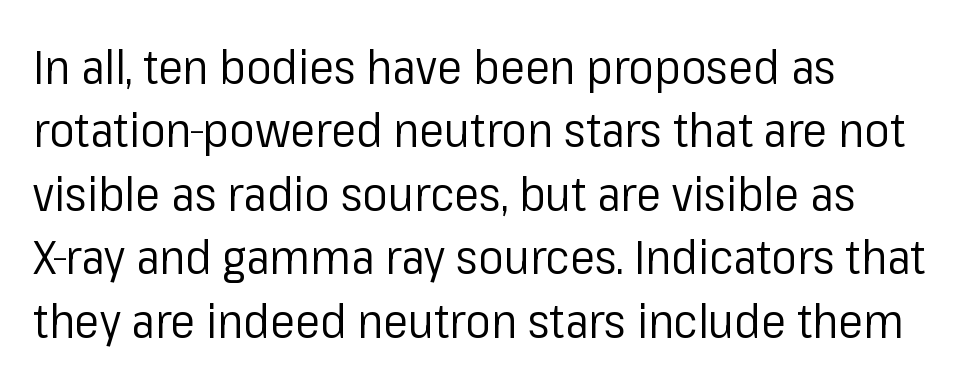
The image shows 47 px regular-weight sans-serif type, upright; set left-aligned, normal line spacing (1.35x), normal letter spacing, not underlined; low stroke contrast and a medium x-height.
